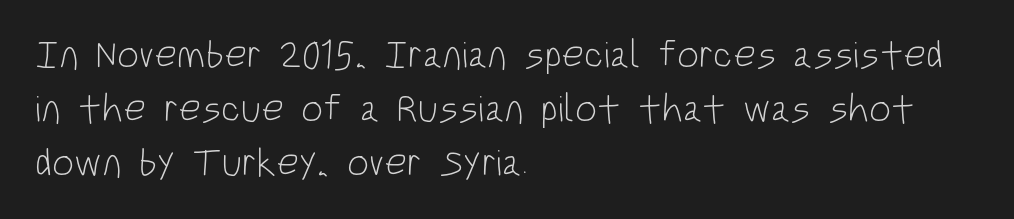
{"serif": "no", "italic": "no", "bold": "no", "weight": "light", "width": "condensed", "stroke_contrast": "low", "x_height": "large", "monospaced": "no", "underline": "no", "align": "left", "line_spacing": "normal", "line_spacing_ratio": 1.39, "letter_spacing": "normal", "letter_spacing_em": 0.0, "glyph_px": 39}
